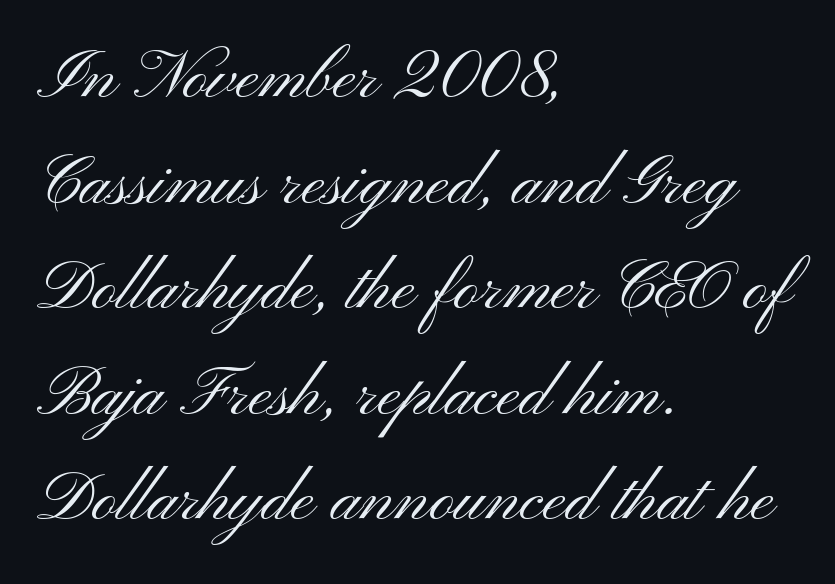
{"serif": "no", "bold": "no", "weight": "light", "width": "wide", "stroke_contrast": "medium", "x_height": "small", "monospaced": "no", "underline": "no", "align": "left", "line_spacing": "normal", "line_spacing_ratio": 1.53, "letter_spacing": "normal", "letter_spacing_em": 0.0, "glyph_px": 69}
